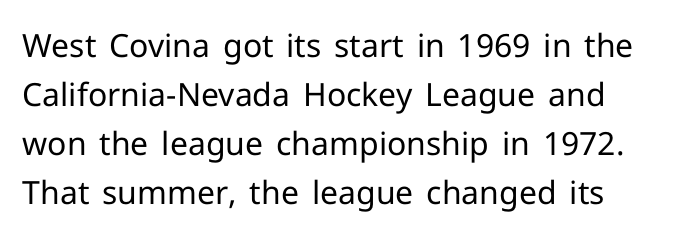
{"serif": "no", "italic": "no", "bold": "no", "weight": "regular", "width": "normal", "stroke_contrast": "low", "x_height": "medium", "monospaced": "no", "underline": "no", "align": "left", "line_spacing": "normal", "line_spacing_ratio": 1.53, "letter_spacing": "normal", "letter_spacing_em": 0.0, "glyph_px": 32}
